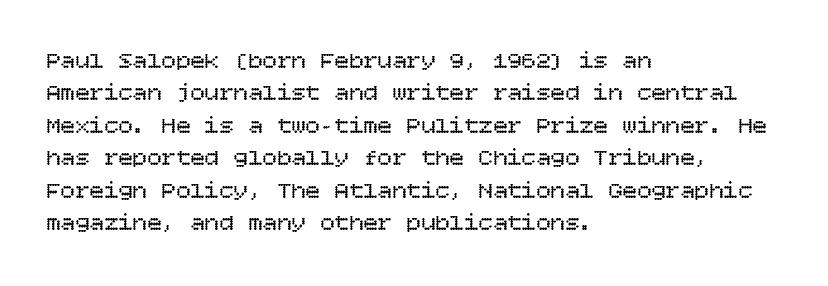
The image shows 24 px text type, upright; set left-aligned, normal line spacing (1.35x), normal letter spacing, not underlined.
